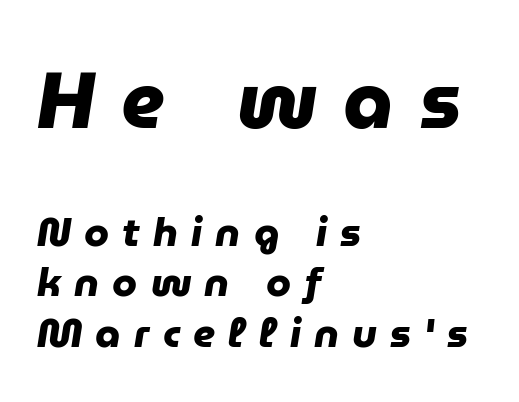
Larger block? The one above; the one below is distinctly smaller. A typesetter would call this proportional, since set widths differ per character. As a designer I'd log this as weight 700, bold. Observe the absence of serifs on each vertical stroke in this sample. Leading matches the norm, producing a regular column. There is plenty of visible air inserted between adjacent glyphs.
